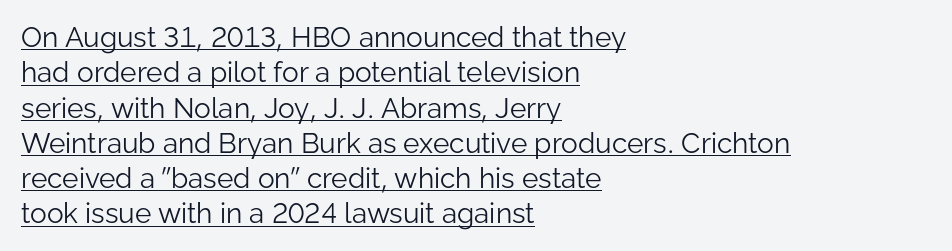
{"serif": "no", "italic": "no", "bold": "no", "weight": "light", "width": "normal", "stroke_contrast": "low", "x_height": "medium", "monospaced": "no", "underline": "yes", "align": "left", "line_spacing": "normal", "line_spacing_ratio": 1.26, "letter_spacing": "normal", "letter_spacing_em": 0.0, "glyph_px": 28}
